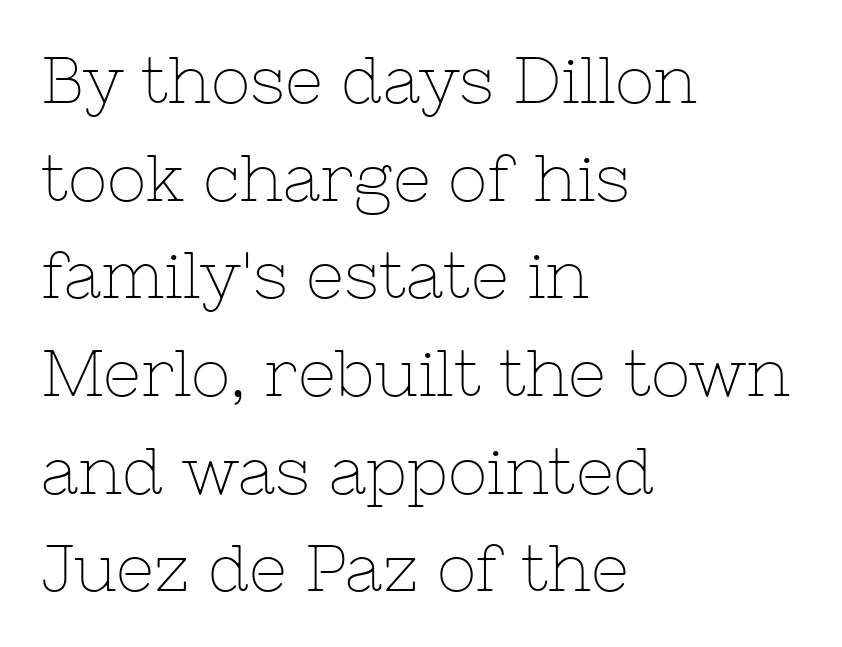
{"serif": "yes", "italic": "no", "bold": "no", "weight": "thin", "width": "normal", "stroke_contrast": "low", "x_height": "medium", "monospaced": "no", "underline": "no", "align": "left", "line_spacing": "normal", "line_spacing_ratio": 1.48, "letter_spacing": "normal", "letter_spacing_em": 0.0, "glyph_px": 66}
